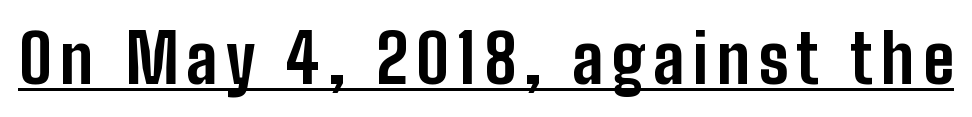
You could not count columns in this text — the font is proportionally spaced. These characters rest on top of a visible drawn line. Quick note: not italic, upright. Nothing sits at the stroke ends, so this counts as sans-serif.
